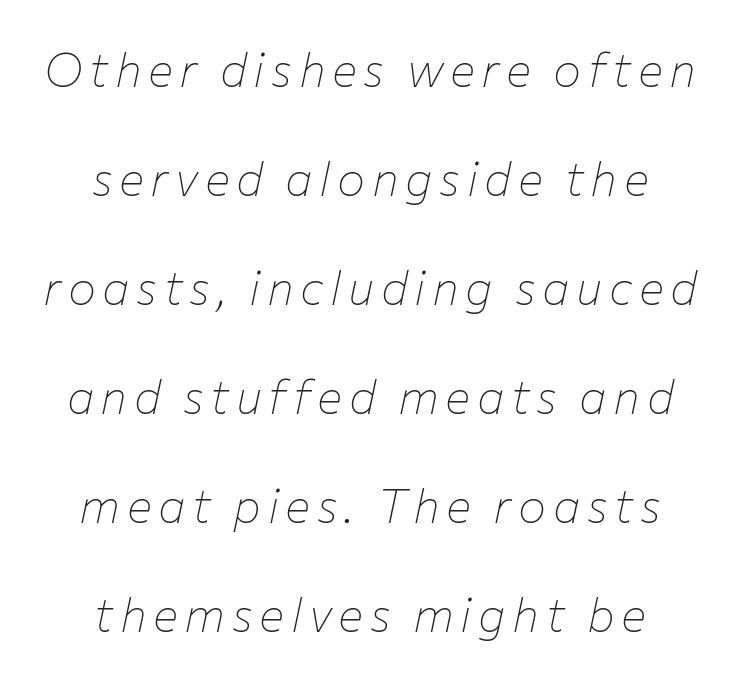
Q: Is the text bold? A: No.
Q: Is the text italic (slanted)? A: Yes, it leans right by about 12 degrees.
Q: Is the text underlined? A: No.
Q: How is the paragraph aligned? A: Centered.
Q: Is the spacing between lines tight, normal or loose? A: Loose.
Q: Width (condensed, normal, or wide)? A: Normal.
Q: Stroke contrast? A: Low.
Q: x-height? A: Medium.
Q: Monospaced? A: No.
